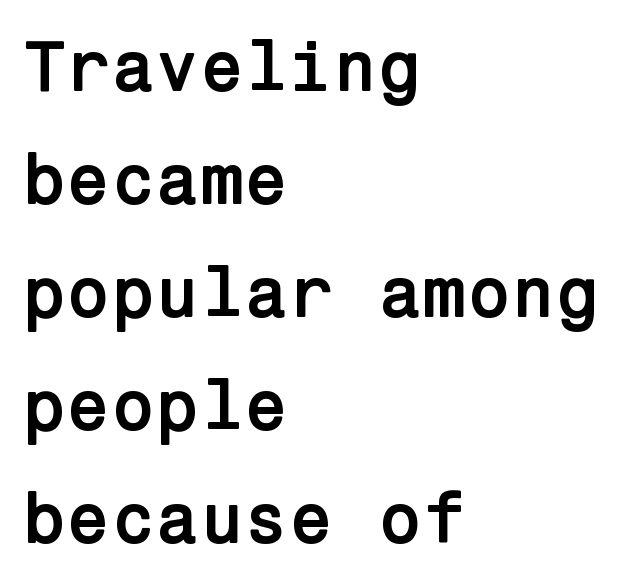
Q: Is the text bold? A: Yes.
Q: Is the text italic (slanted)? A: No, it is upright.
Q: Is the typeface a serif or a sans-serif typeface? A: Sans-serif.
Q: Is the text underlined? A: No.
Q: How is the paragraph aligned? A: Left-aligned.
Q: Is the spacing between letters normal or unusually wide? A: Normal.
Q: Is the spacing between lines tight, normal or loose? A: Normal.
Q: Width (condensed, normal, or wide)? A: Normal.
Q: Stroke contrast? A: Low.
Q: x-height? A: Medium.
